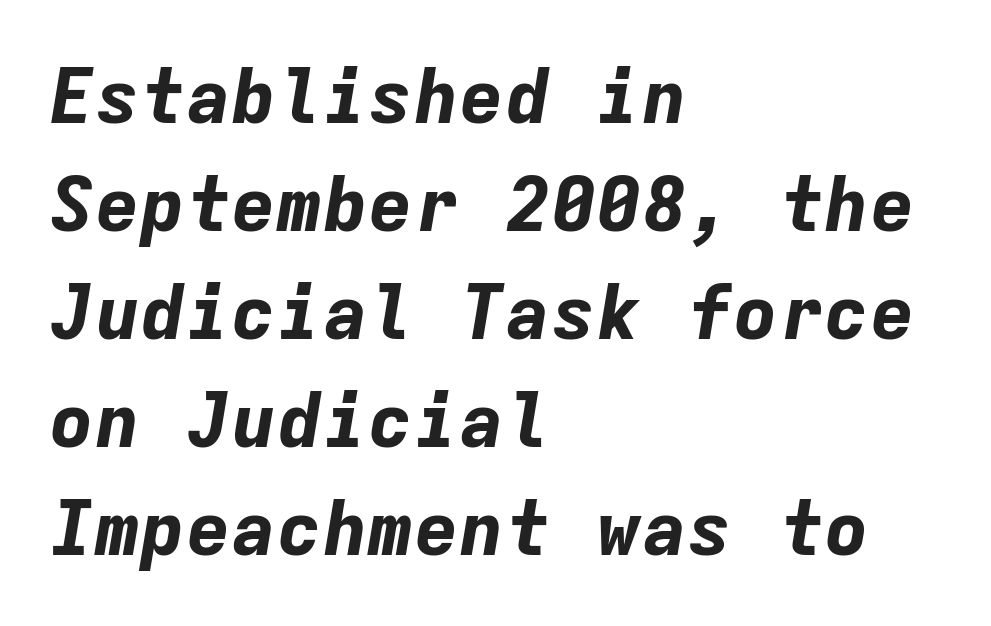
The image shows 76 px bold type, italic (leaning right), monospaced; set left-aligned, normal line spacing (1.42x), normal letter spacing, not underlined; low stroke contrast and a medium x-height.
